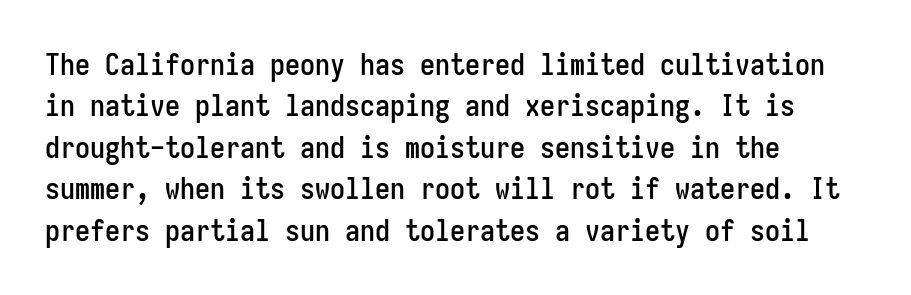
A bare baseline throughout the passage. The horizontal fit of the characters is conventional and even. The lettering stays uniformly vertical, giving the passage a roman look. This block has exactly the height ordinary leading produces.
